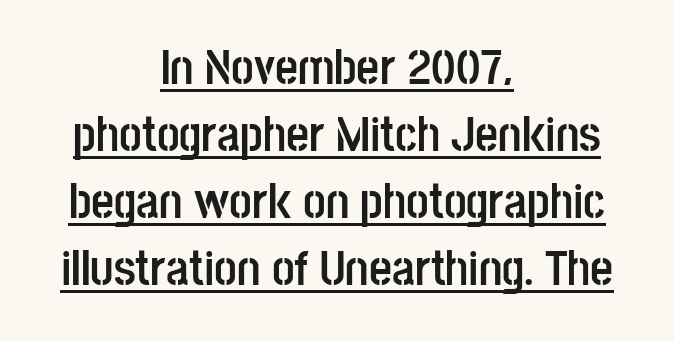
The image shows 50 px semibold, condensed sans-serif type, upright; set centered, normal line spacing (1.34x), normal letter spacing, underlined; low stroke contrast and a large x-height.
